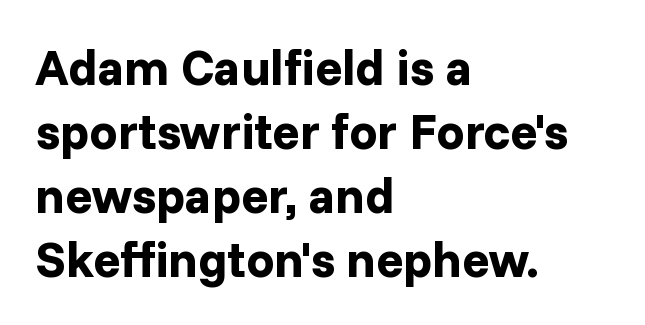
The rendering uses natural spacing where letterforms have individual widths. The typesetter chose a ragged-right arrangement here. The letters sit at their default tracking, neither squeezed nor spread. Bare-footed words on every line. Notice how descenders clear the ascenders below comfortably — that's standard leading.
